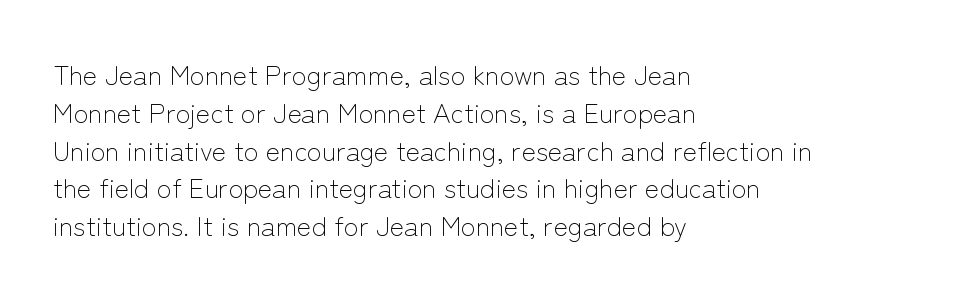
{"italic": "no", "bold": "no", "underline": "no", "align": "left", "line_spacing": "normal", "line_spacing_ratio": 1.4, "letter_spacing": "normal", "letter_spacing_em": 0.0, "glyph_px": 27}
